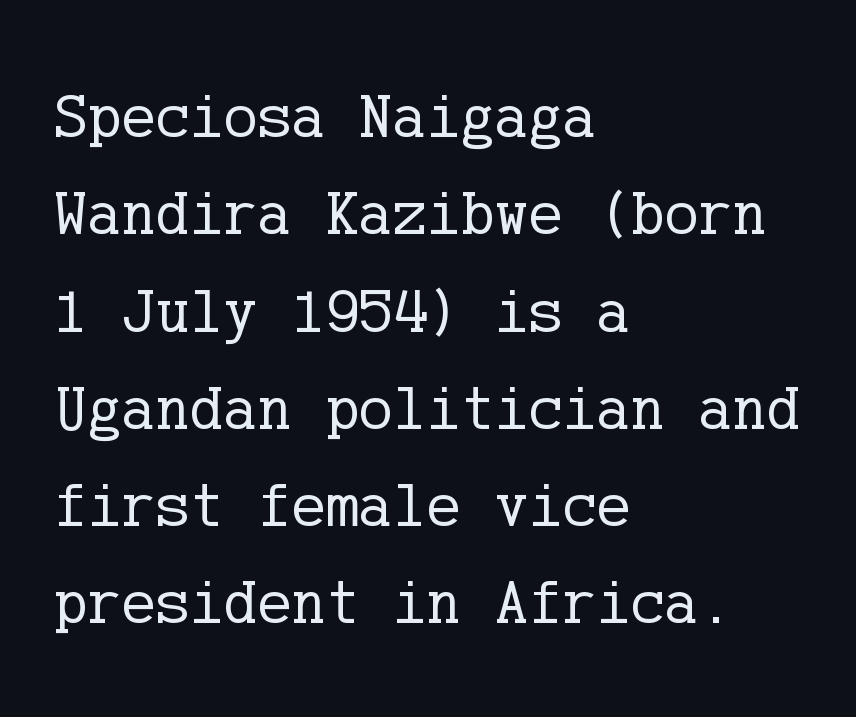
{"serif": "yes", "italic": "no", "bold": "no", "weight": "regular", "width": "normal", "stroke_contrast": "low", "x_height": "medium", "underline": "no", "align": "left", "line_spacing": "normal", "line_spacing_ratio": 1.52, "letter_spacing": "normal", "letter_spacing_em": 0.0, "glyph_px": 64}
